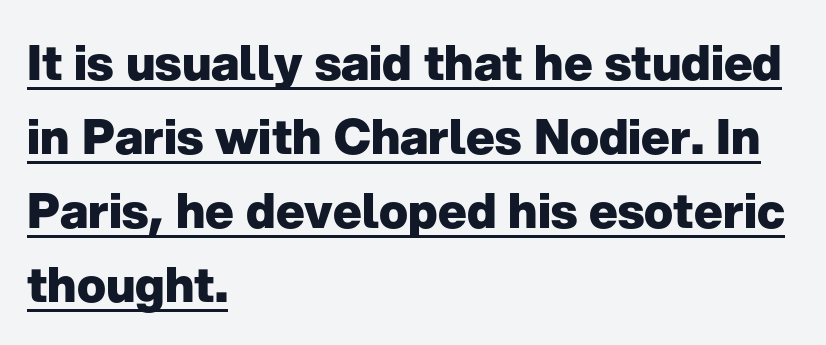
The image shows 48 px heavy sans-serif type, upright; set left-aligned, normal line spacing (1.54x), normal letter spacing, underlined; low stroke contrast and a medium x-height.
